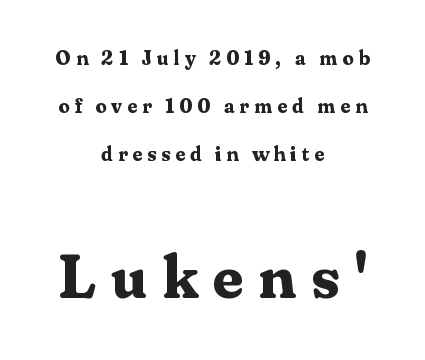
The image shows 61 px bold serif type, upright; set centered, loose line spacing (2.41x), unusually wide letter spacing (+0.24 em), not underlined; the second (bottom) block is 3.05x larger; medium stroke contrast and a medium x-height.
